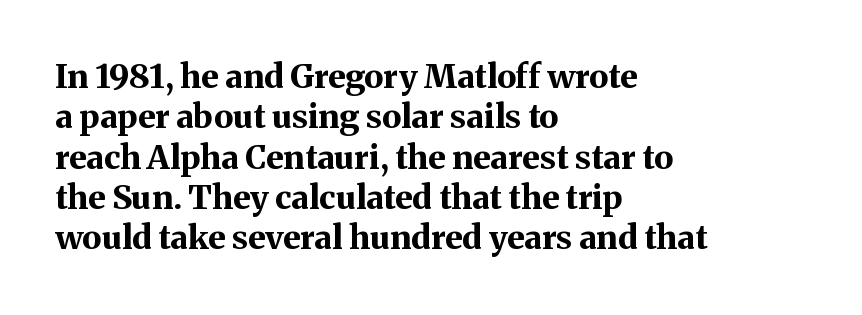
Q: Is the text bold? A: Yes.
Q: Is the text italic (slanted)? A: No, it is upright.
Q: Is the typeface a serif or a sans-serif typeface? A: Serif.
Q: Is the text underlined? A: No.
Q: How is the paragraph aligned? A: Left-aligned.
Q: Is the spacing between letters normal or unusually wide? A: Normal.
Q: Width (condensed, normal, or wide)? A: Normal.
Q: Stroke contrast? A: Medium.
Q: x-height? A: Medium.
Q: Monospaced? A: No.
